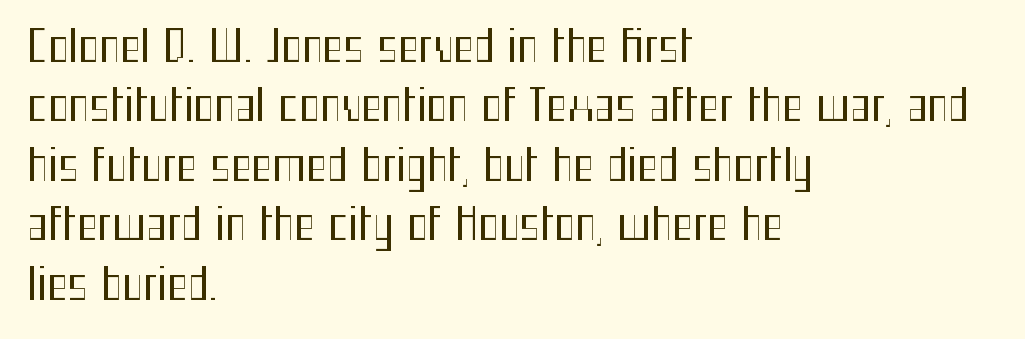
The image shows 44 px regular-weight, condensed sans-serif type, upright; set left-aligned, normal line spacing (1.35x), normal letter spacing, not underlined; medium stroke contrast and a medium x-height.
